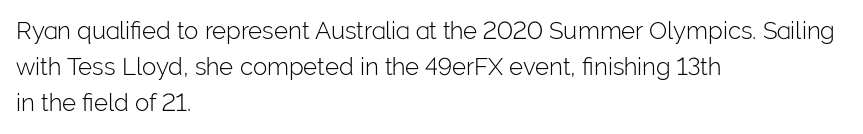
Default kerning and tracking; the words read as compact shapes. Tall strokes in this sample are plumb rather than angled. This rendering uses left alignment, leaving the right contour irregular. Students, observe: this is what conventionally led text looks like. Each stroke keeps to a modest, everyday thickness or less. Honestly, there is no underline to notice here at all.
